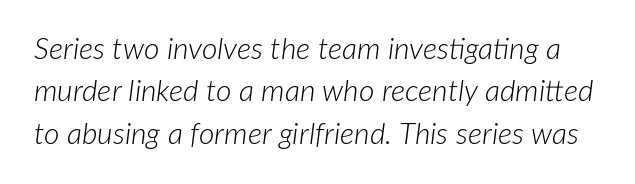
{"italic": "yes", "lean": "right", "slant_degrees": 7, "bold": "no", "weight": "light", "width": "normal", "stroke_contrast": "low", "x_height": "medium", "monospaced": "no", "underline": "no", "line_spacing": "normal", "line_spacing_ratio": 1.41, "letter_spacing": "normal", "letter_spacing_em": 0.0, "glyph_px": 30}
